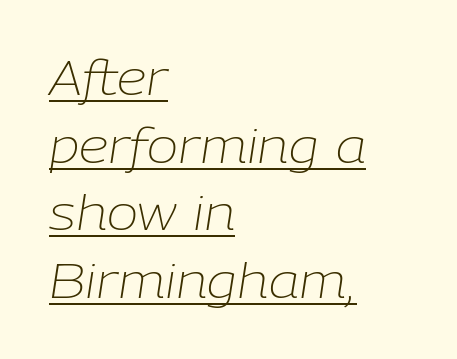
The image shows 47 px light type, italic (leaning right); set left-aligned, normal line spacing (1.44x), normal letter spacing, underlined; low stroke contrast and a medium x-height.
